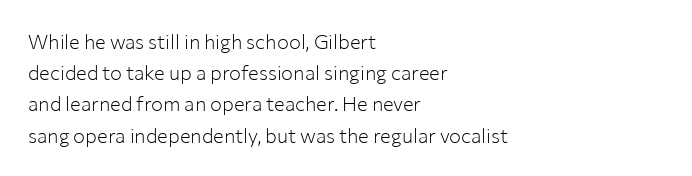
The image shows 20 px text type, upright; set left-aligned, normal line spacing (1.56x), normal letter spacing, not underlined.
